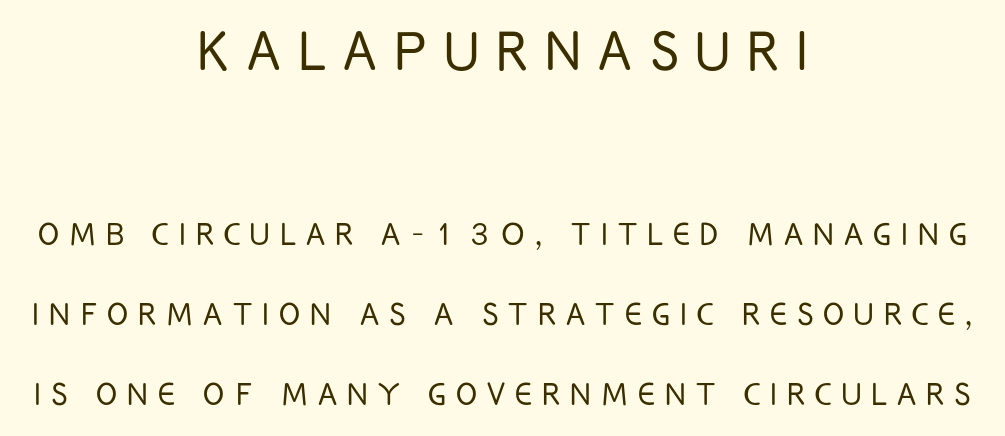
The image shows 68 px light, condensed sans-serif type, upright; set centered, loose line spacing (2.05x), unusually wide letter spacing (+0.26 em), not underlined; the first (top) block is 1.74x larger; low stroke contrast and a large x-height.
